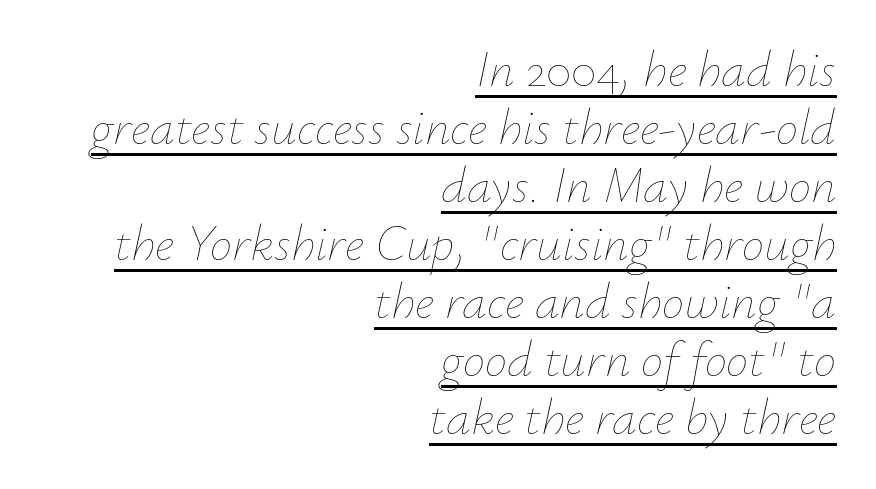
Check the space under the baseline: a stroke is drawn there. The letters look calm and open, with moderate or lighter stems. These lines keep a tight, regular rhythm from letter to letter. The passage shown is typed in a proportional face where columns would drift.
